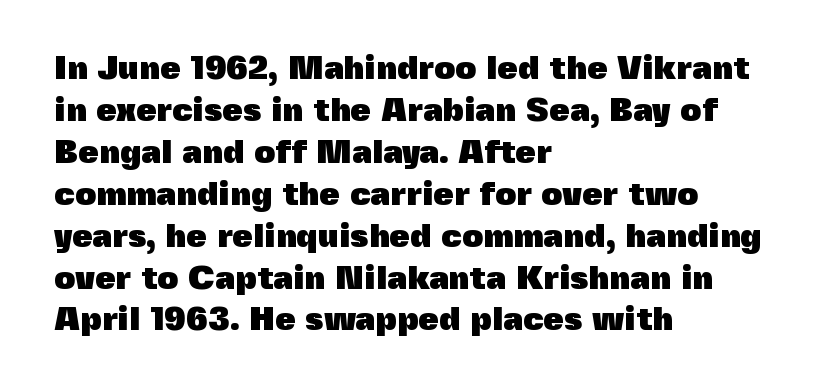
Q: Is the text bold? A: Yes.
Q: Is the text italic (slanted)? A: No, it is upright.
Q: Is the typeface a serif or a sans-serif typeface? A: Sans-serif.
Q: Is the text underlined? A: No.
Q: How is the paragraph aligned? A: Left-aligned.
Q: Is the spacing between letters normal or unusually wide? A: Normal.
Q: Is the spacing between lines tight, normal or loose? A: Normal.
Q: Width (condensed, normal, or wide)? A: Normal.
Q: x-height? A: Medium.
Q: Monospaced? A: No.
